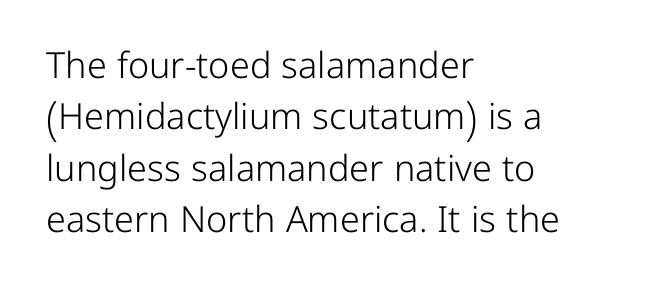
The image shows 36 px light sans-serif type, upright; set left-aligned, normal line spacing (1.43x), normal letter spacing, not underlined; low stroke contrast and a medium x-height.
